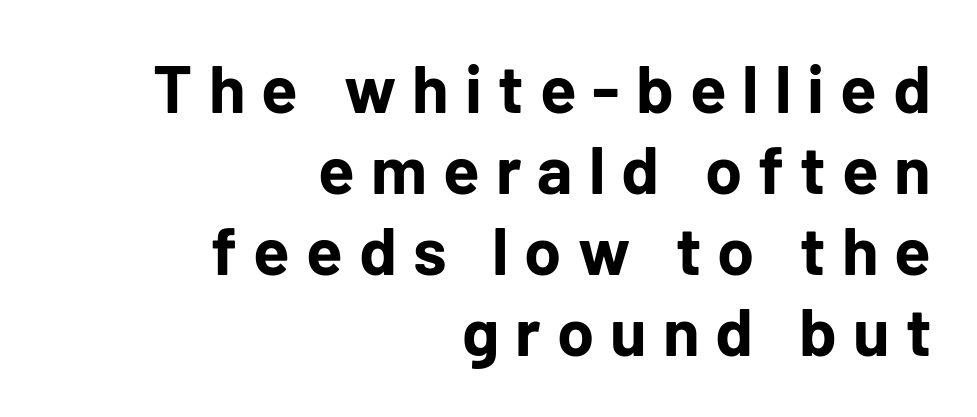
In terms of posture, this sample is upright. Font category for this specimen: sans-serif. You could not count columns in this text — the font is proportionally spaced. Compared with typical body copy, the letter spacing here is much looser. Words float on clear page, feet unadorned.
